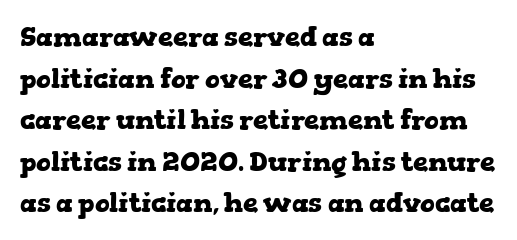
Q: Is the text bold? A: Yes.
Q: Is the text italic (slanted)? A: No, it is upright.
Q: Is the text underlined? A: No.
Q: How is the paragraph aligned? A: Left-aligned.
Q: Is the spacing between letters normal or unusually wide? A: Normal.
Q: Is the spacing between lines tight, normal or loose? A: Normal.
